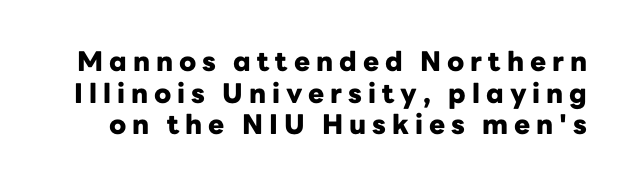
{"italic": "no", "bold": "yes", "underline": "no", "line_spacing_ratio": 1.17, "letter_spacing": "wide", "letter_spacing_em": 0.22, "glyph_px": 27}
